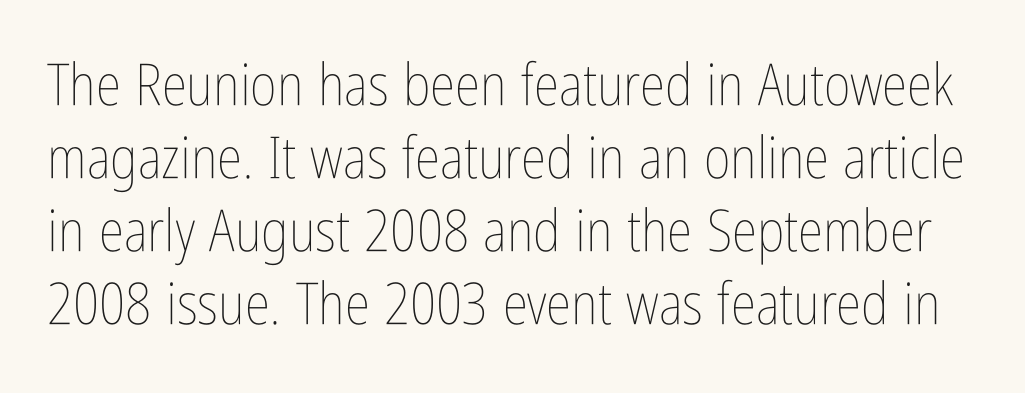
Underlining? Definitely not there. Think of a printed novel: that variable character pitch is what you see here. Posture: straight, roman, zero tilt. Summary of vertical rhythm: regular, with standard interline spacing.
